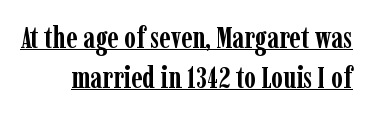
Every stem runs plumb, perpendicular to the baseline. The line texture is even and compact thanks to regular tracking. The typesetter has applied underlining to the passage shown. Stroke thickness is high; the sample reads as a true bold.
